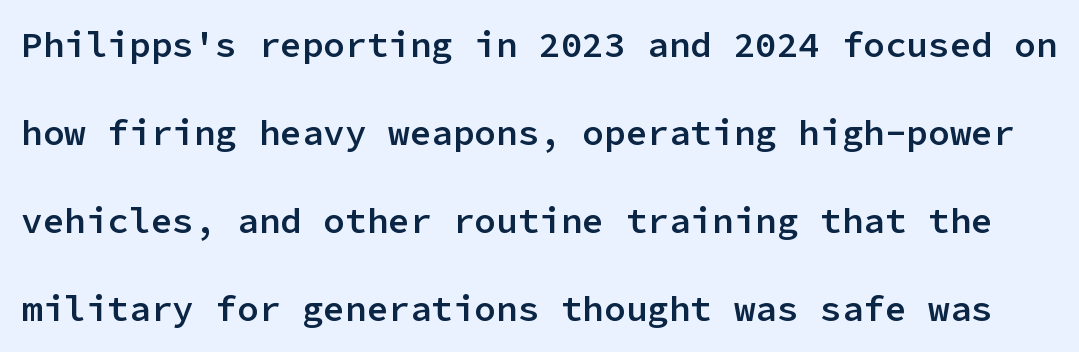
There is no visible air inserted between adjacent glyphs. The face used here is a semibold: visibly heavier than regular, lighter than bold. Posture: upright roman. What kind of face is this? One without serifs — a sans.
